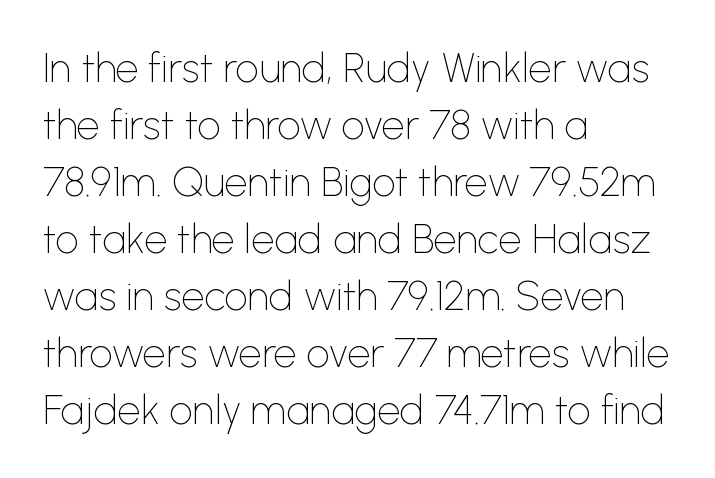
{"serif": "no", "italic": "no", "bold": "no", "weight": "thin", "width": "normal", "stroke_contrast": "low", "x_height": "medium", "monospaced": "no", "underline": "no", "align": "left", "line_spacing": "normal", "line_spacing_ratio": 1.39, "letter_spacing": "normal", "letter_spacing_em": 0.0, "glyph_px": 41}
